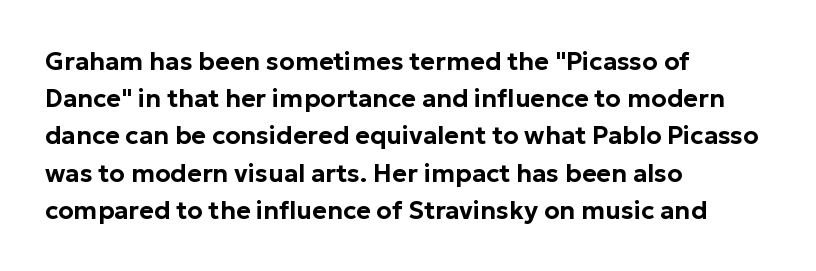
{"italic": "no", "underline": "no", "align": "left", "line_spacing": "normal", "line_spacing_ratio": 1.49, "letter_spacing": "normal", "letter_spacing_em": 0.0, "glyph_px": 25}
